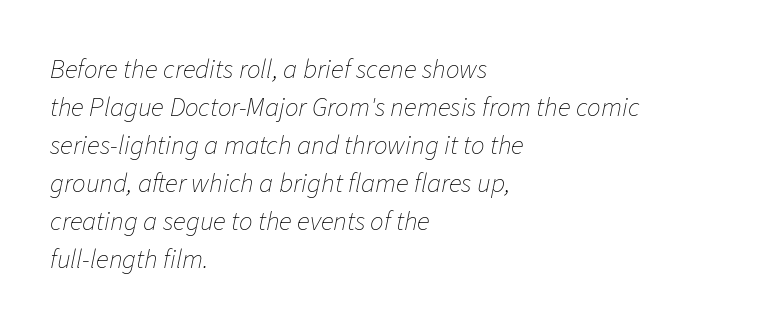
The space directly below the letters is spotless. Each word holds together tightly as a unit, with standard inter-letter gaps. The paragraph shown leans on its left margin. Vertical spacing — default. Weight: in the light-to-regular range. Tall strokes in this sample are angled rather than plumb.
